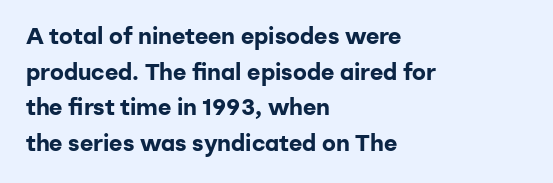
{"italic": "no", "bold": "yes", "underline": "no", "align": "left", "line_spacing": "normal", "line_spacing_ratio": 1.55, "letter_spacing": "normal", "letter_spacing_em": 0.0, "glyph_px": 23}
